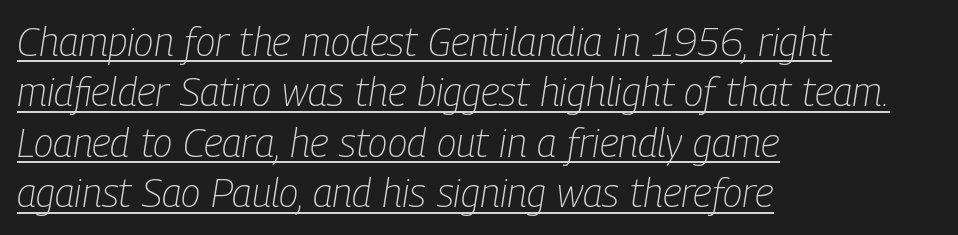
The paragraph has a hard left edge and a soft right edge. These characters rest on top of a visible drawn line. No extra ink here — the face is not bold. Does the leading feel generous? No, just average. Here the glyphs are tracked normally, forming tight word shapes. Quick note: italic.
